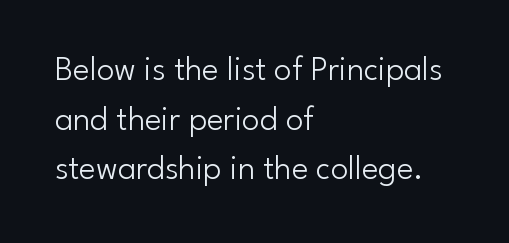
{"serif": "no", "italic": "no", "bold": "no", "weight": "light", "width": "normal", "stroke_contrast": "low", "x_height": "small", "monospaced": "no", "underline": "no", "align": "left", "line_spacing": "normal", "line_spacing_ratio": 1.42, "letter_spacing": "normal", "letter_spacing_em": 0.0, "glyph_px": 35}
